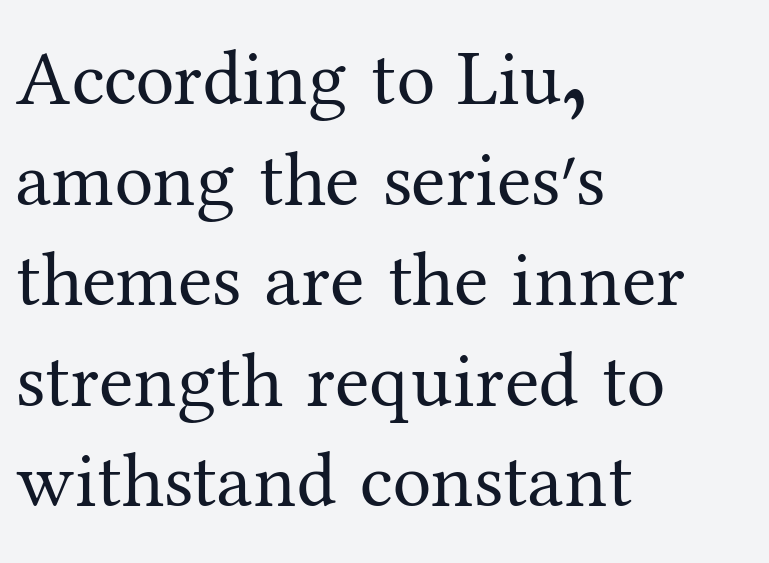
Tracking value appears to be zero — textbook default spacing. Honestly, there is no underline to notice here at all. Compared with a centered layout, this one pins lines to the left instead. Do the characters align in a grid? No, the font is proportional. Small tapered or slab feet sit at the stroke ends, so this counts as serif.
